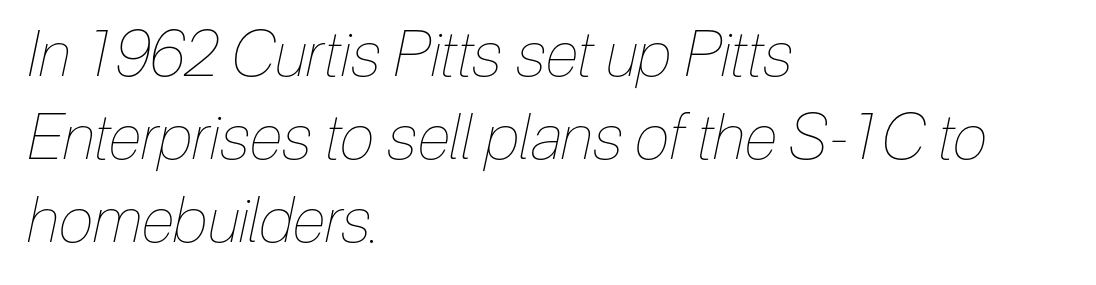
The image shows 63 px thin, condensed type, italic (leaning right); set left-aligned, normal line spacing (1.32x), normal letter spacing, not underlined; low stroke contrast and a medium x-height.
